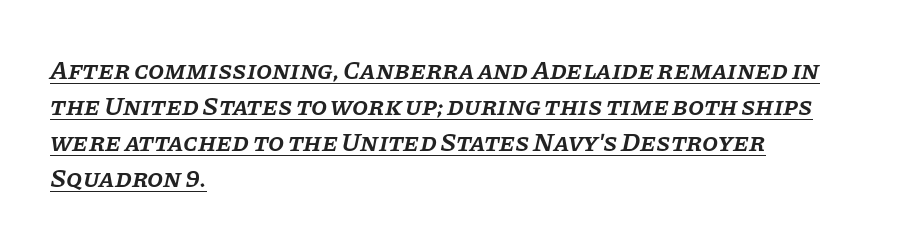
Weight check: semibold — heavier than regular, not quite bold. The letterforms sit shoulder to shoulder at normal distance. This sample is left-justified, so line endings fall wherever the words run out. The string is rendered with underlining switched on.
